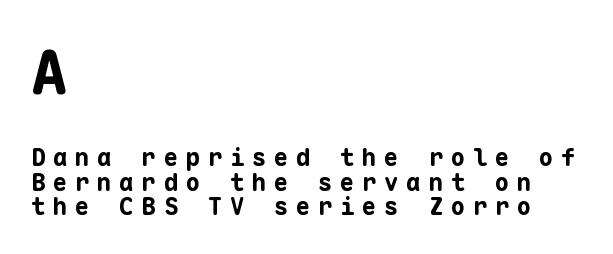
The image shows 61 px bold sans-serif type, upright, monospaced; set left-aligned, tight line spacing (1.01x), unusually wide letter spacing (+0.32 em), not underlined; the first (top) block is 2.54x larger; low stroke contrast and a medium x-height.
